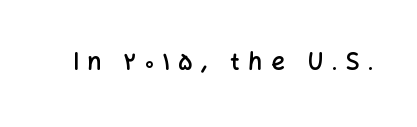
{"italic": "no", "bold": "semi", "underline": "no", "letter_spacing": "wide", "letter_spacing_em": 0.36, "glyph_px": 24}
